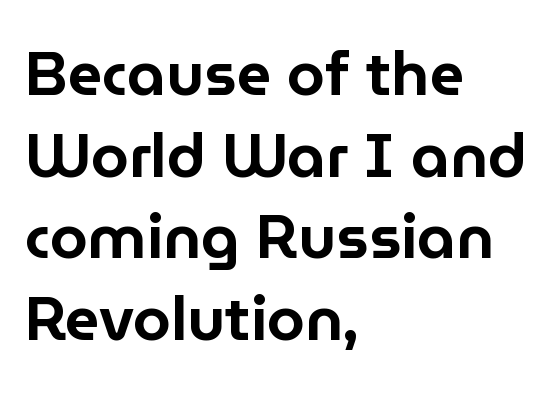
{"serif": "no", "italic": "no", "width": "normal", "stroke_contrast": "low", "x_height": "medium", "monospaced": "no", "underline": "no", "align": "left", "line_spacing": "normal", "line_spacing_ratio": 1.34, "letter_spacing": "normal", "letter_spacing_em": 0.0, "glyph_px": 61}
